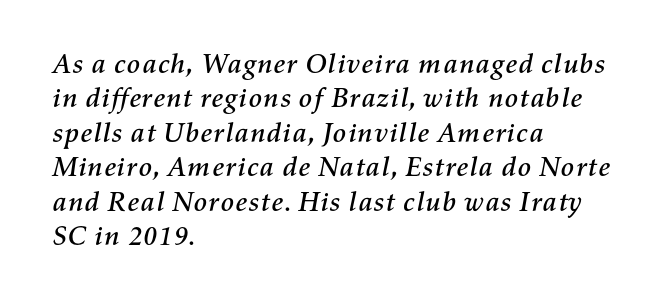
The image shows 28 px text type, italic (leaning right); set left-aligned, line spacing 1.23x, normal letter spacing, not underlined; medium stroke contrast and a medium x-height.
